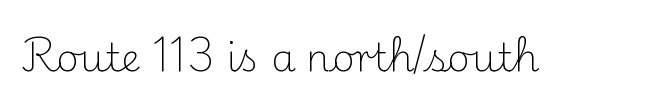
A light-to-regular cut is what we see here. Rendered with straight, roman letterforms. The text was rendered using a seriffed face with decorative stroke endings. Standard letterfit; no display-style spreading of the glyphs. The rendering uses natural spacing where letterforms have individual widths.
